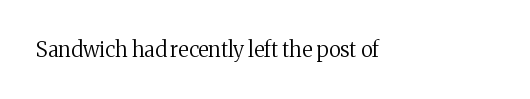
Q: Is the text bold? A: No.
Q: Is the text italic (slanted)? A: No, it is upright.
Q: Is the text underlined? A: No.
Q: How is the paragraph aligned? A: Left-aligned.
Q: Is the spacing between letters normal or unusually wide? A: Normal.
